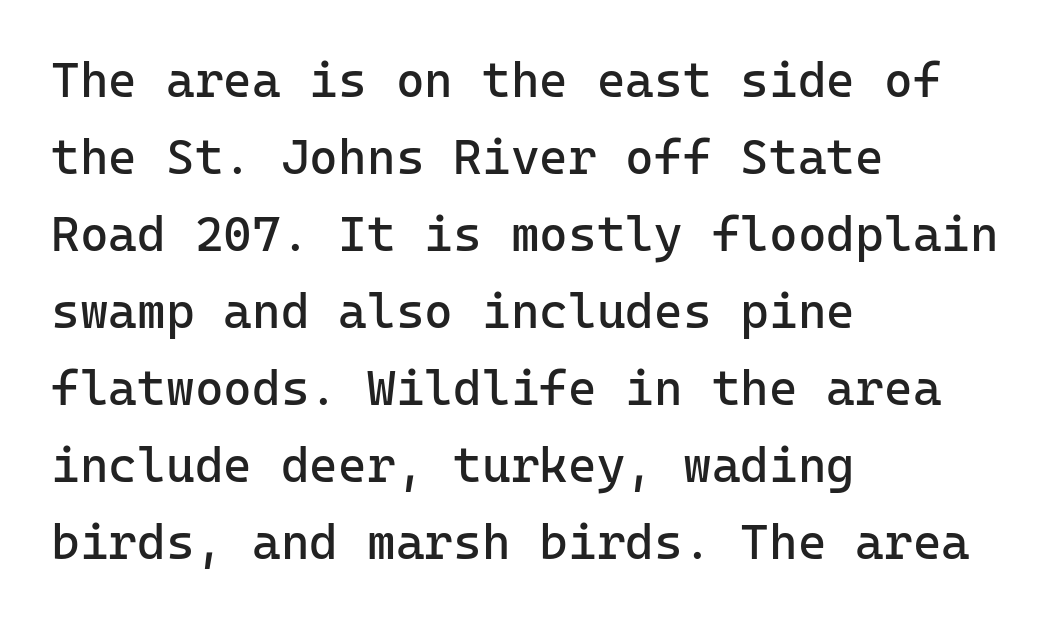
Italic: no, the glyphs are upright roman. Caption: multi-line text, flush left, ragged right. Quick note: interline space is typical. Spacing between characters is what you'd get straight out of the box. Nothing sits at the stroke ends, so this counts as sans-serif. Stem width sits at or under what a default text font uses.
